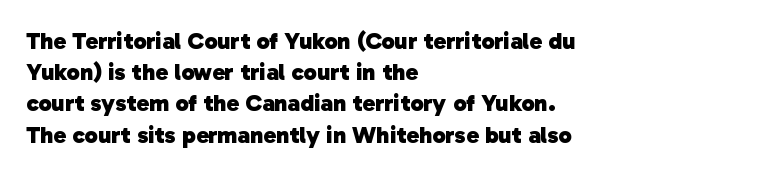
{"bold": "yes", "underline": "no", "align": "left", "line_spacing": "normal", "line_spacing_ratio": 1.3, "letter_spacing": "normal", "letter_spacing_em": 0.0, "glyph_px": 24}
